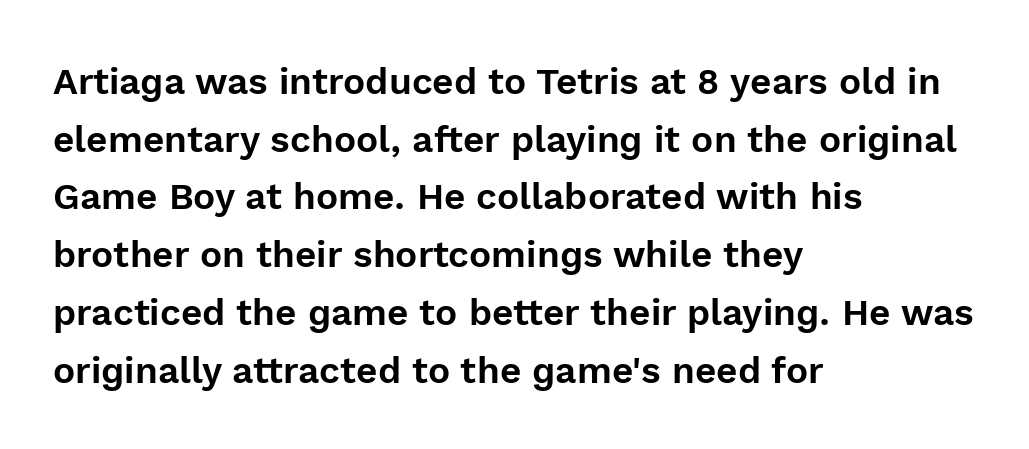
Q: Is the text italic (slanted)? A: No, it is upright.
Q: Is the typeface a serif or a sans-serif typeface? A: Sans-serif.
Q: Is the text underlined? A: No.
Q: How is the paragraph aligned? A: Left-aligned.
Q: Is the spacing between letters normal or unusually wide? A: Normal.
Q: Is the spacing between lines tight, normal or loose? A: Normal.
Q: Width (condensed, normal, or wide)? A: Normal.
Q: x-height? A: Medium.
Q: Monospaced? A: No.
